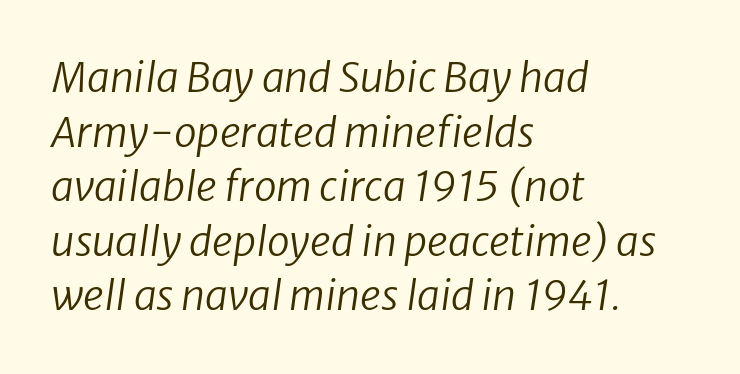
{"serif": "no", "bold": "no", "weight": "regular", "width": "normal", "stroke_contrast": "low", "x_height": "medium", "monospaced": "no", "underline": "no", "align": "left", "line_spacing": "normal", "line_spacing_ratio": 1.33, "letter_spacing": "normal", "letter_spacing_em": 0.0, "glyph_px": 41}
